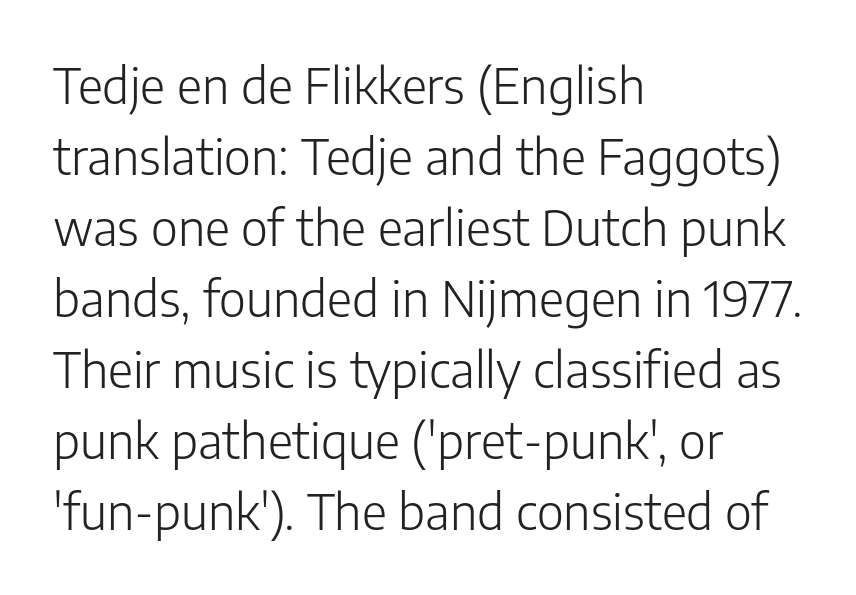
Q: Is the text bold? A: No.
Q: Is the text italic (slanted)? A: No, it is upright.
Q: Is the typeface a serif or a sans-serif typeface? A: Sans-serif.
Q: Is the text underlined? A: No.
Q: How is the paragraph aligned? A: Left-aligned.
Q: Is the spacing between letters normal or unusually wide? A: Normal.
Q: Is the spacing between lines tight, normal or loose? A: Normal.
Q: Width (condensed, normal, or wide)? A: Normal.
Q: Stroke contrast? A: Low.
Q: x-height? A: Medium.
Q: Monospaced? A: No.
